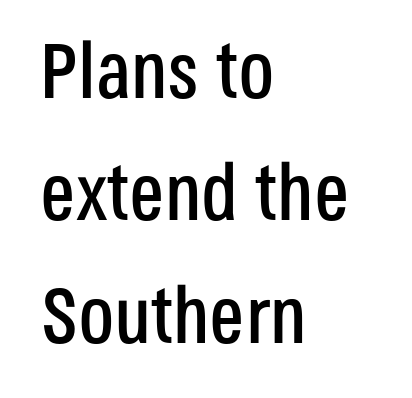
The image shows 79 px condensed sans-serif type, upright; set left-aligned, normal line spacing (1.55x), normal letter spacing, not underlined; low stroke contrast and a large x-height.
